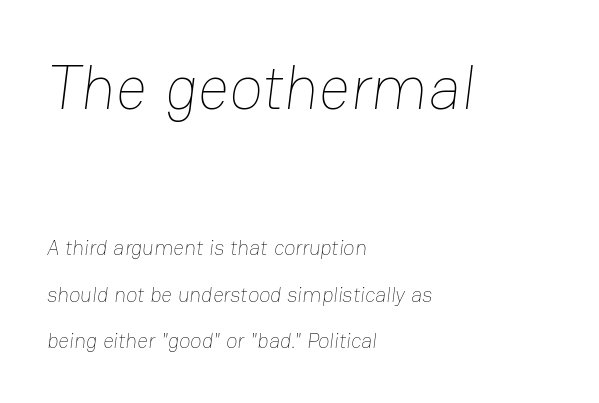
{"bold": "no", "weight": "thin", "width": "normal", "stroke_contrast": "low", "x_height": "medium", "monospaced": "no", "underline": "no", "align": "left", "line_spacing": "loose", "line_spacing_ratio": 2.22, "letter_spacing": "normal", "letter_spacing_em": 0.0, "larger_block": "first", "size_ratio": 2.95, "glyph_px": 62}
